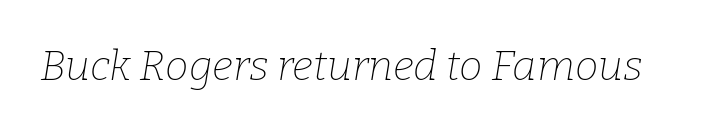
The image shows 42 px thin serif type, italic (leaning right); set normal letter spacing, not underlined; low stroke contrast and a medium x-height.
